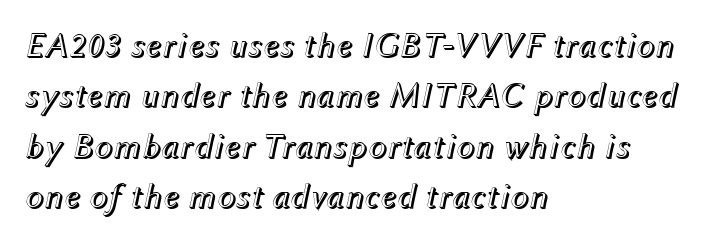
Q: Is the text italic (slanted)? A: Yes, it leans right by about 12 degrees.
Q: Is the text underlined? A: No.
Q: How is the paragraph aligned? A: Left-aligned.
Q: Is the spacing between letters normal or unusually wide? A: Normal.
Q: Is the spacing between lines tight, normal or loose? A: Normal.
Q: Width (condensed, normal, or wide)? A: Normal.
Q: x-height? A: Medium.
Q: Monospaced? A: No.
